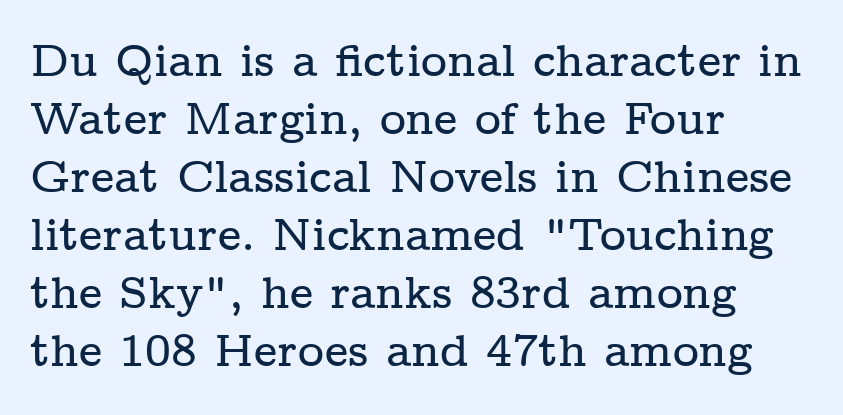
The image shows 45 px wide serif type, upright; set left-aligned, normal line spacing (1.29x), normal letter spacing, not underlined; low stroke contrast and a medium x-height.
